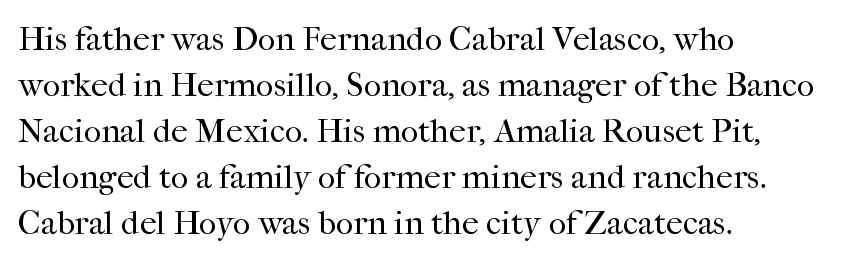
The image shows 34 px regular-weight serif type, upright; set left-aligned, normal line spacing (1.35x), normal letter spacing, not underlined; high stroke contrast and a medium x-height.
